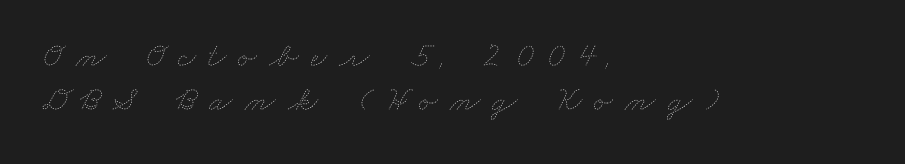
Q: Is the text bold? A: No.
Q: Is the text underlined? A: No.
Q: How is the paragraph aligned? A: Left-aligned.
Q: Is the spacing between letters normal or unusually wide? A: Unusually wide.
Q: Is the spacing between lines tight, normal or loose? A: Normal.
Q: Width (condensed, normal, or wide)? A: Wide.
Q: Stroke contrast? A: Low.
Q: x-height? A: Small.
Q: Monospaced? A: No.
